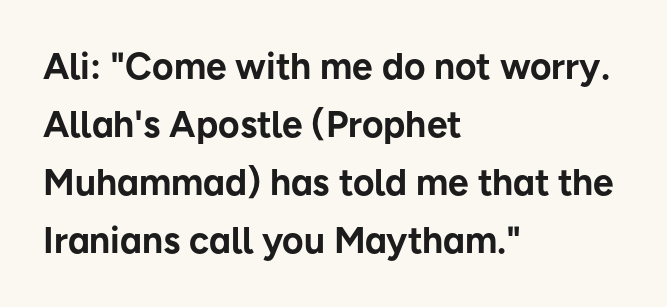
The space directly below the letters is spotless. Regarding leading, the lines here are spaced in the standard way. The passage is arranged the way most books set body copy — flush left. Do the characters align in a grid? No, the font is proportional. Every stem runs plumb, perpendicular to the baseline.
